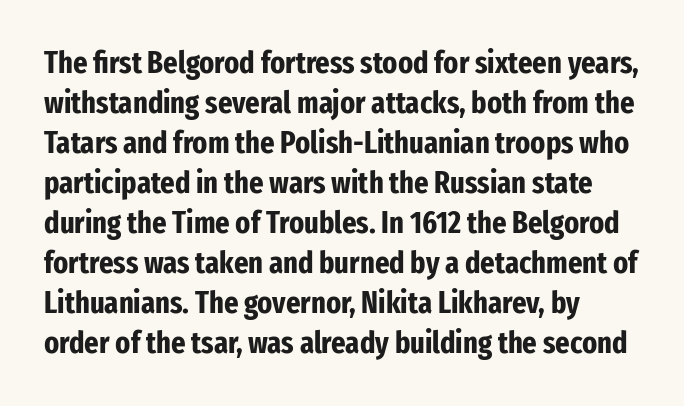
Tall strokes in this sample are plumb rather than angled. Layout note: lines flush left. Spacing verdict: proportional, widths tailored to each character. Summary of vertical rhythm: regular, with standard interline spacing. Strokes here are thick enough to call this a true bold. Nothing sits at the stroke ends, so this counts as sans-serif.
